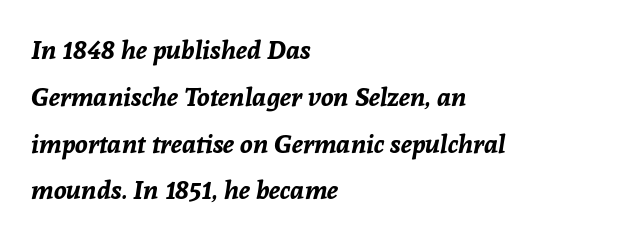
The image shows 26 px bold type, italic (leaning right); set left-aligned, line spacing 1.8x, normal letter spacing, not underlined.
